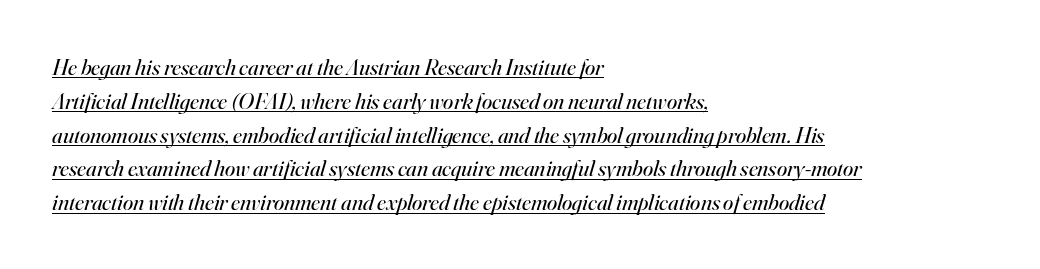
Q: Is the text bold? A: No.
Q: Is the text italic (slanted)? A: Yes, it leans right by about 16 degrees.
Q: Is the text underlined? A: Yes.
Q: How is the paragraph aligned? A: Left-aligned.
Q: Is the spacing between letters normal or unusually wide? A: Normal.
Q: Is the spacing between lines tight, normal or loose? A: Normal.
